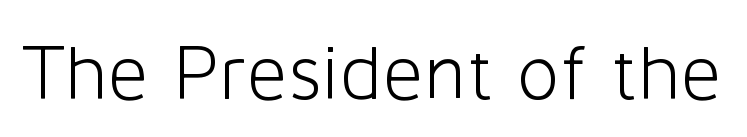
Q: Is the text bold? A: No.
Q: Is the text italic (slanted)? A: No, it is upright.
Q: Is the typeface a serif or a sans-serif typeface? A: Sans-serif.
Q: Is the text underlined? A: No.
Q: Is the spacing between letters normal or unusually wide? A: Normal.
Q: Width (condensed, normal, or wide)? A: Normal.
Q: Stroke contrast? A: Low.
Q: x-height? A: Medium.
Q: Monospaced? A: No.
